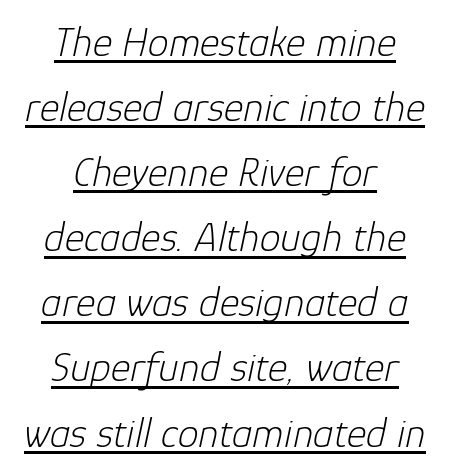
Q: Is the text bold? A: No.
Q: Is the text italic (slanted)? A: Yes, it leans right by about 12 degrees.
Q: Is the text underlined? A: Yes.
Q: How is the paragraph aligned? A: Centered.
Q: Is the spacing between letters normal or unusually wide? A: Normal.
Q: Is the spacing between lines tight, normal or loose? A: Normal.
Q: Width (condensed, normal, or wide)? A: Normal.
Q: Stroke contrast? A: Low.
Q: x-height? A: Medium.
Q: Monospaced? A: No.
